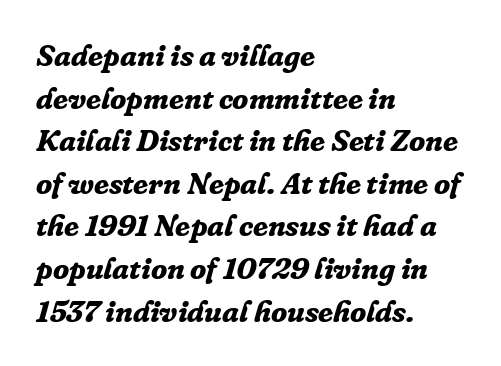
The image shows 30 px bold serif type, italic (leaning right); set left-aligned, normal line spacing (1.42x), normal letter spacing, not underlined; low stroke contrast and a medium x-height.
